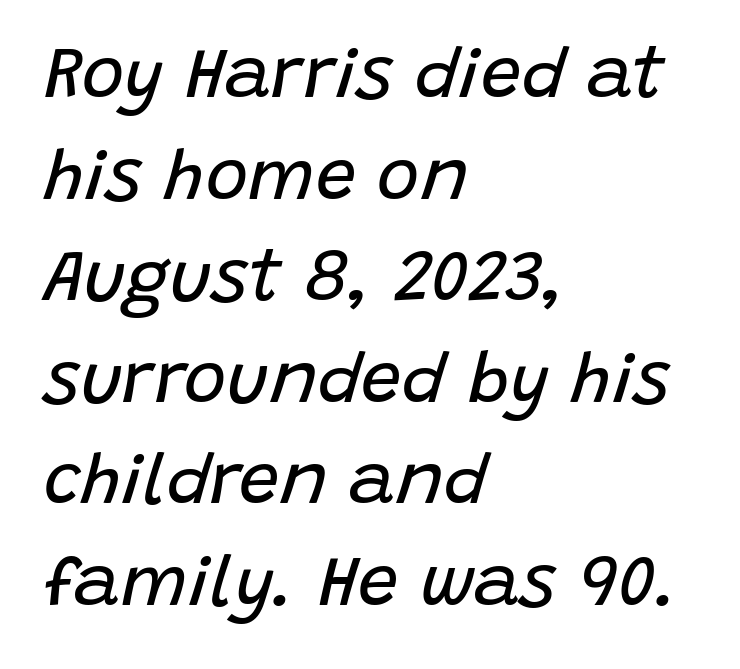
The image shows 72 px regular-weight type, italic (leaning right); set left-aligned, normal line spacing (1.41x), normal letter spacing, not underlined; low stroke contrast and a large x-height.
